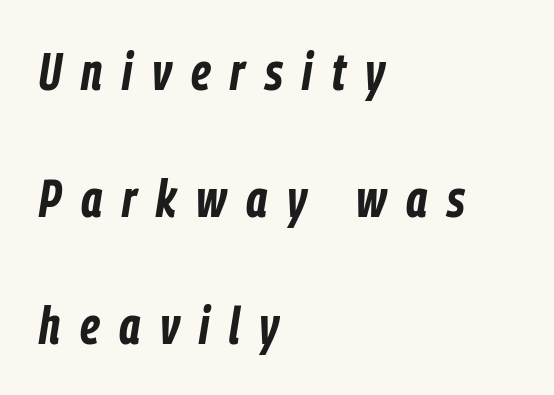
{"italic": "yes", "lean": "right", "slant_degrees": 9, "bold": "yes", "weight": "bold", "width": "condensed", "stroke_contrast": "low", "x_height": "medium", "monospaced": "no", "underline": "no", "align": "left", "line_spacing": "loose", "line_spacing_ratio": 2.44, "letter_spacing": "wide", "letter_spacing_em": 0.38, "glyph_px": 52}
